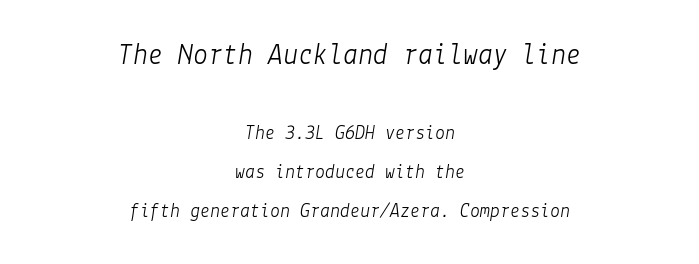
The image shows 30 px light type, italic (leaning right); set centered, loose line spacing (1.96x), normal letter spacing, not underlined; the first (top) block is 1.5x larger; low stroke contrast and a medium x-height.
